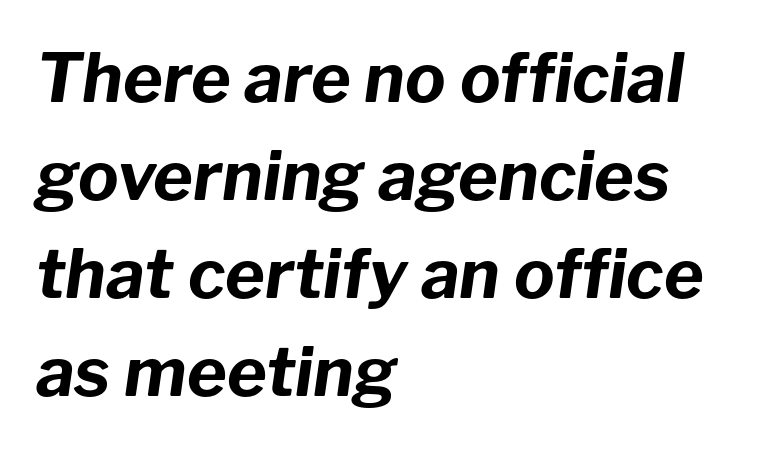
The image shows 68 px bold type, italic (leaning right); set left-aligned, normal line spacing (1.44x), normal letter spacing, not underlined; low stroke contrast and a medium x-height.
